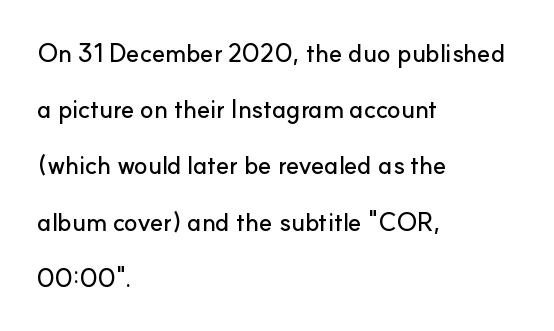
Honestly, the letter spacing is just normal — you wouldn't notice it. The font's upright variant was chosen for this text. Vertical spacing — loose. One-word summary of the alignment: left.
